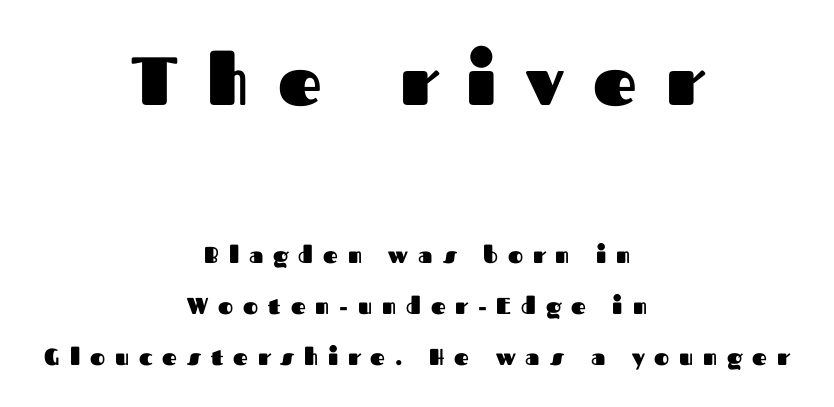
You could only call the tracking loose — the letters float apart. Italic? Not at all — the glyphs are vertical. One-word summary of the alignment: center. Two sizes are in play, and the larger belongs to the first block. This sample has the flowing, uneven cadence of proportional lettering.
